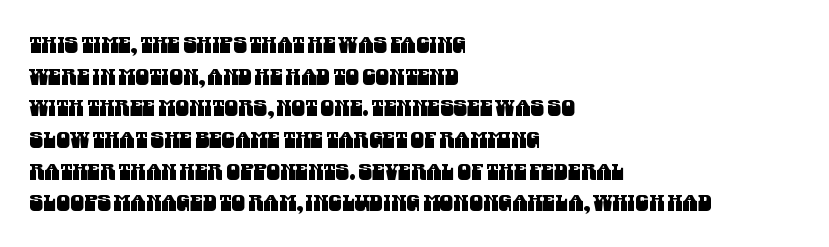
Q: Is the text underlined? A: No.
Q: How is the paragraph aligned? A: Left-aligned.
Q: Is the spacing between letters normal or unusually wide? A: Normal.
Q: Is the spacing between lines tight, normal or loose? A: Normal.
